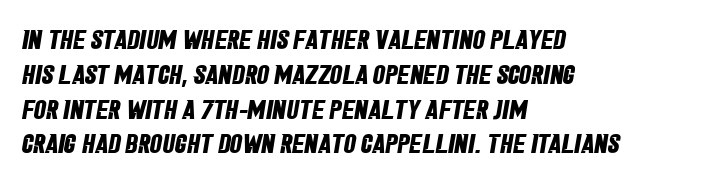
The image shows 27 px bold type; set left-aligned, normal line spacing (1.29x), normal letter spacing, not underlined.
